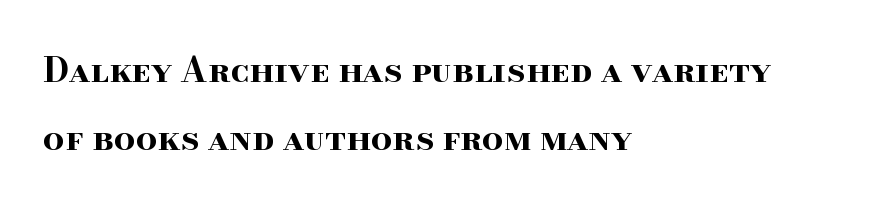
The letters carry serifs — small finishing strokes at the ends of their stems. The lettering holds an erect, upright posture throughout. The typesetting leans heavy: a genuine bold. Vertically, the passage feels expansive, rows floating well apart.
